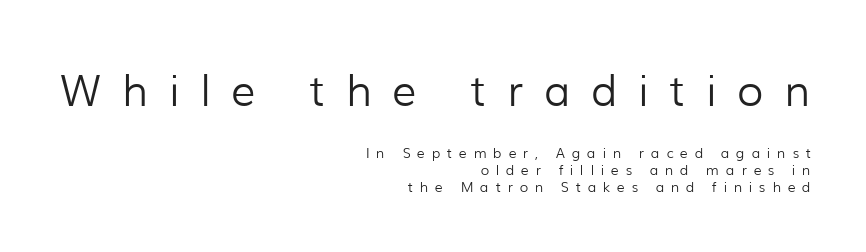
The image shows 43 px light sans-serif type, upright; set right-aligned, line spacing 1.2x, unusually wide letter spacing (+0.48 em), not underlined; the first (top) block is 3.07x larger; low stroke contrast and a medium x-height.
